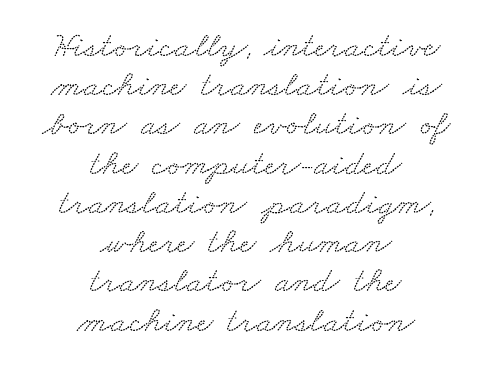
You could call the tracking neutral — neither tight nor loose. Looks like regular typesetting: each glyph gets only the width it needs. The passage shown is not underscored anywhere. In terms of leading, this rendering errs on the cramped side. Each line is balanced around a shared central axis.
